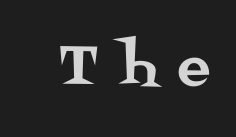
The letters stand straight up with perfectly vertical stems. Note: serifs present on the glyphs. Substantial extra tracking has been applied to these lines. Looks like regular typesetting: each glyph gets only the width it needs. The gap between lines stays unmarked.
